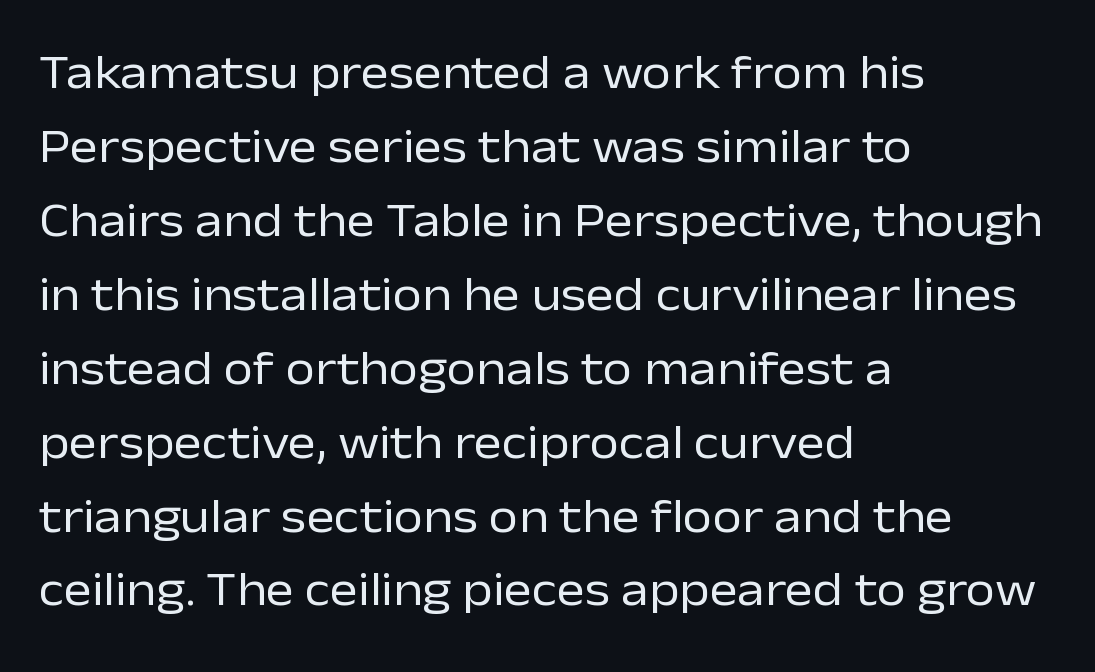
The image shows 48 px regular-weight sans-serif type, upright; set left-aligned, normal line spacing (1.54x), normal letter spacing, not underlined; low stroke contrast and a medium x-height.
